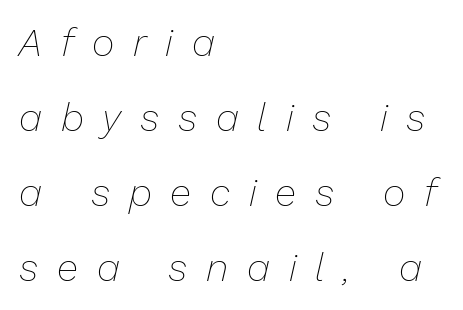
{"italic": "yes", "lean": "right", "slant_degrees": 13, "bold": "no", "weight": "thin", "width": "normal", "stroke_contrast": "low", "x_height": "medium", "monospaced": "no", "underline": "no", "align": "left", "line_spacing": "loose", "line_spacing_ratio": 1.92, "letter_spacing": "wide", "letter_spacing_em": 0.48, "glyph_px": 39}
